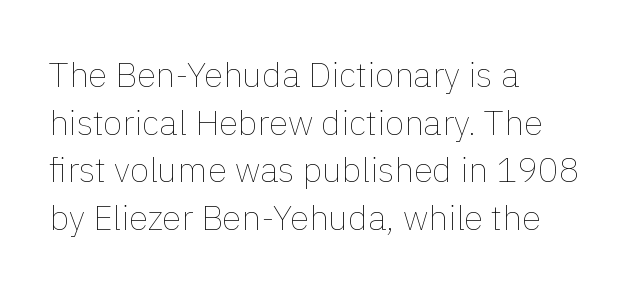
The image shows 35 px thin type, upright; set left-aligned, normal line spacing (1.36x), normal letter spacing, not underlined; low stroke contrast and a medium x-height.
